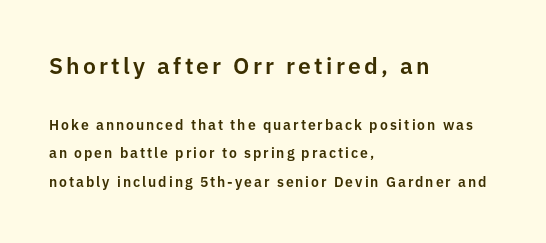
{"italic": "no", "underline": "no", "align": "left", "line_spacing": "loose", "line_spacing_ratio": 2.05, "larger_block": "first", "size_ratio": 1.64, "glyph_px": 23}
